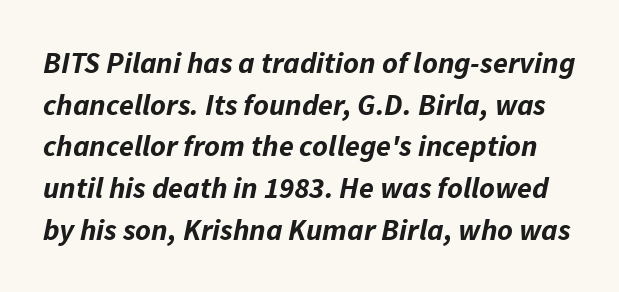
Note the varied advance widths — an 'i' is clearly narrower than an 'm'. Words float on clear page, feet unadorned. The typography opts for an oblique posture over an upright one. Short note: letters normally spaced. Heavy-handed strokes throughout: this text is bold. The vertical gap from one line to the next is medium.
